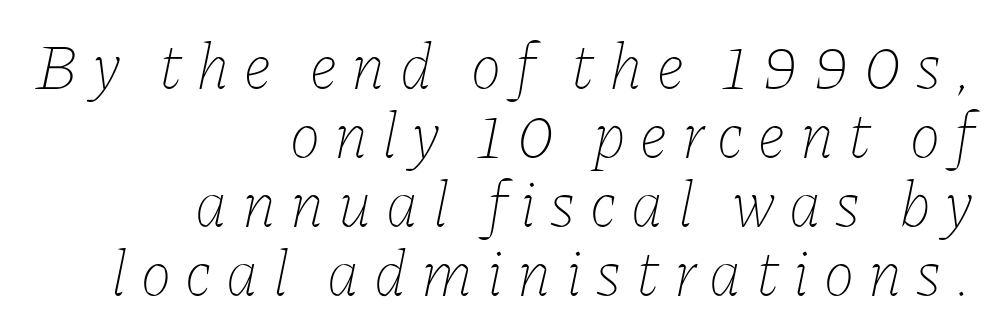
{"italic": "yes", "lean": "right", "slant_degrees": 11, "bold": "no", "weight": "thin", "width": "normal", "stroke_contrast": "low", "x_height": "medium", "monospaced": "no", "underline": "no", "align": "right", "line_spacing": "tight", "line_spacing_ratio": 1.06, "letter_spacing": "wide", "letter_spacing_em": 0.22, "glyph_px": 65}
